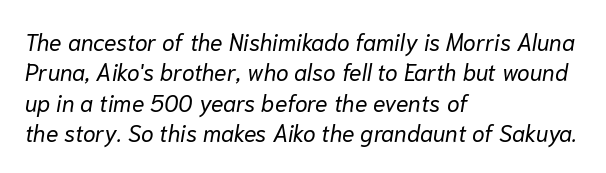
Does the leading feel generous? No, just average. Typeset ragged right — the left edge is the straight one. These lines keep a tight, regular rhythm from letter to letter. Characters are canted at an angle relative to the baseline's perpendicular. Words float on clear page, feet unadorned.
